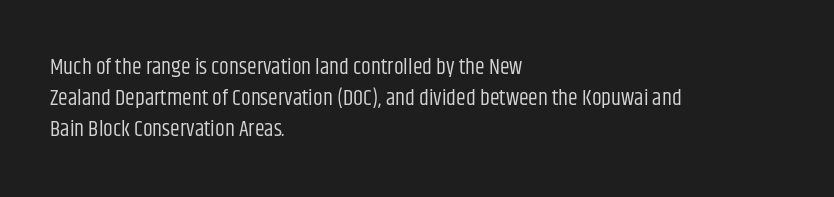
The image shows 22 px text type, upright; set left-aligned, normal line spacing (1.4x), normal letter spacing, not underlined.
